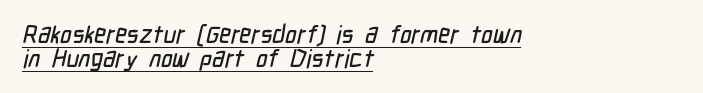
Q: Is the text underlined? A: Yes.
Q: How is the paragraph aligned? A: Left-aligned.
Q: Is the spacing between letters normal or unusually wide? A: Normal.
Q: Is the spacing between lines tight, normal or loose? A: Tight.
